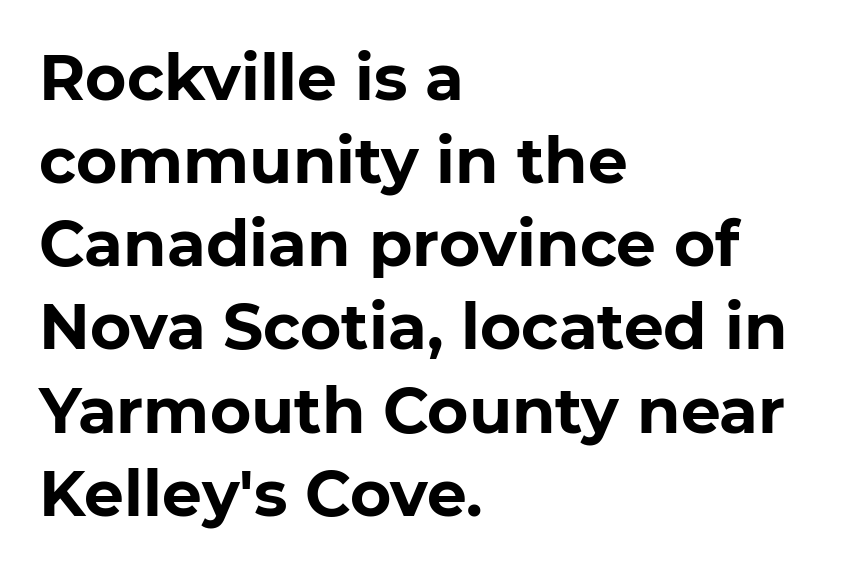
Q: Is the text bold? A: Yes.
Q: Is the text italic (slanted)? A: No, it is upright.
Q: Is the typeface a serif or a sans-serif typeface? A: Sans-serif.
Q: Is the text underlined? A: No.
Q: How is the paragraph aligned? A: Left-aligned.
Q: Is the spacing between letters normal or unusually wide? A: Normal.
Q: Is the spacing between lines tight, normal or loose? A: Normal.
Q: Width (condensed, normal, or wide)? A: Normal.
Q: Stroke contrast? A: Low.
Q: x-height? A: Medium.
Q: Monospaced? A: No.
